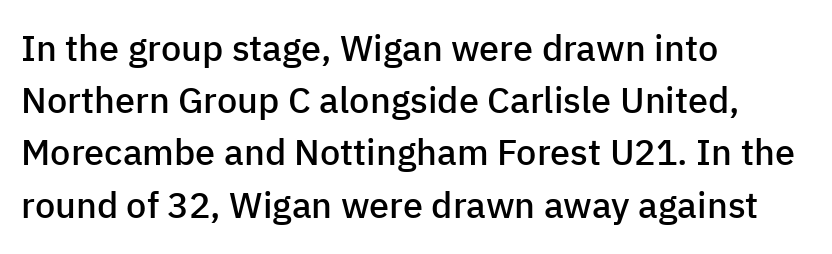
The passage shown is typed in a proportional face where columns would drift. Italic: no, the glyphs are upright roman. A normal amount of white space separates one row of letters from the next. Firm but not heavy-handed strokes: this text is semibold.
